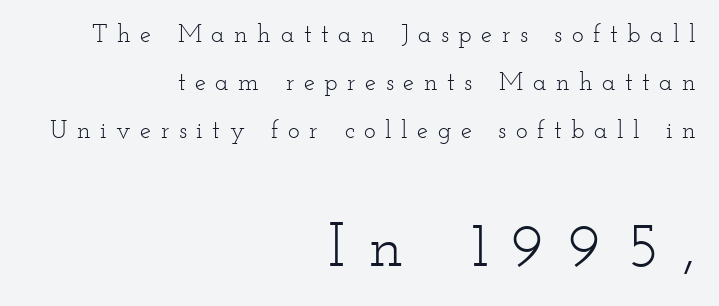
{"serif": "yes", "italic": "no", "bold": "no", "weight": "light", "width": "wide", "stroke_contrast": "low", "x_height": "small", "monospaced": "no", "underline": "no", "align": "right", "line_spacing": "loose", "line_spacing_ratio": 1.93, "letter_spacing": "wide", "letter_spacing_em": 0.38, "larger_block": "second", "size_ratio": 2.52, "glyph_px": 63}
